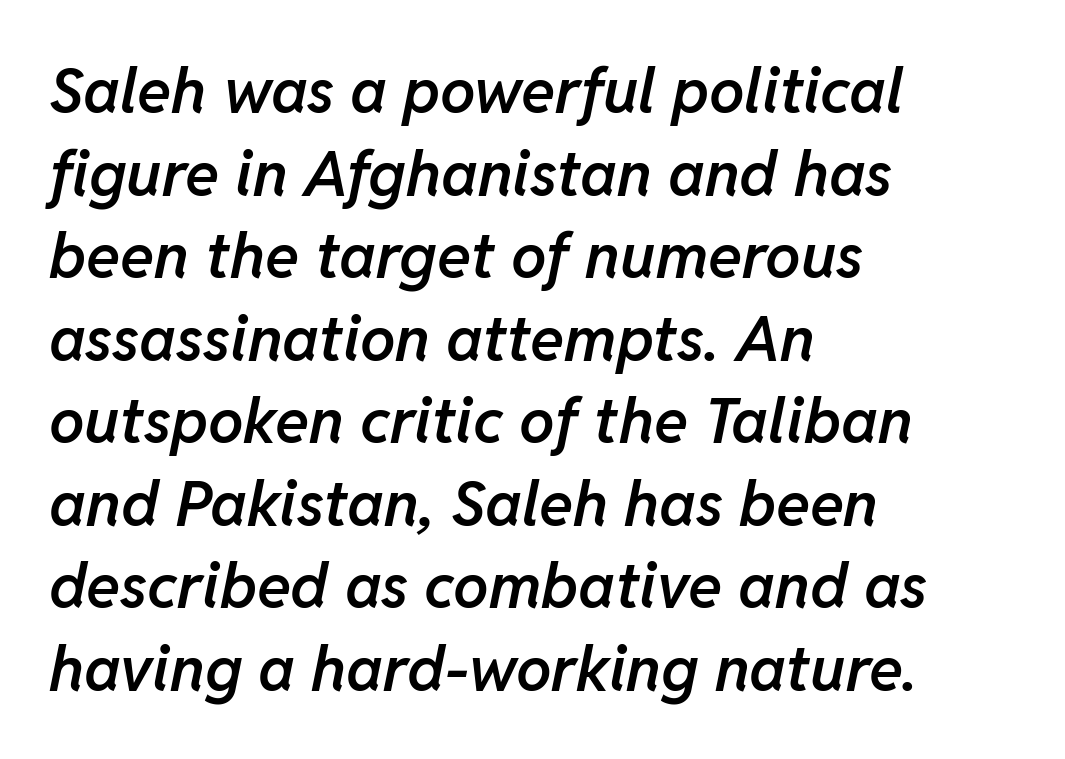
{"italic": "yes", "lean": "right", "slant_degrees": 11, "bold": "semi", "weight": "semibold", "width": "normal", "stroke_contrast": "low", "x_height": "medium", "monospaced": "no", "underline": "no", "align": "left", "line_spacing": "normal", "line_spacing_ratio": 1.31, "letter_spacing": "normal", "letter_spacing_em": 0.0, "glyph_px": 63}
